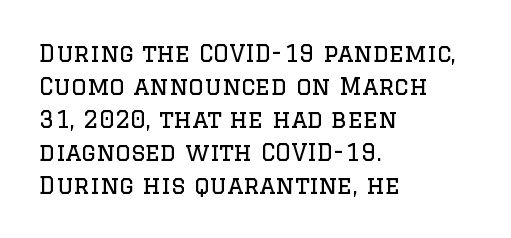
The image shows 24 px text type, upright; set left-aligned, normal line spacing (1.37x), normal letter spacing, not underlined.
